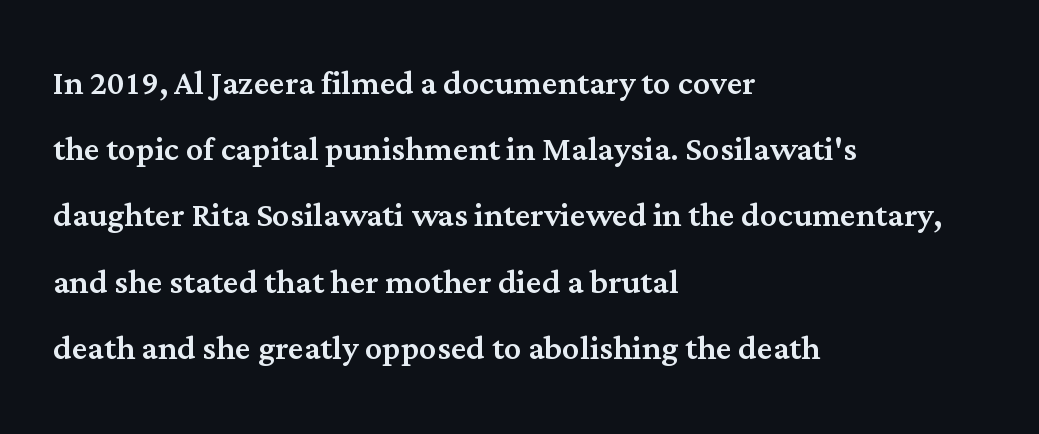
Varying glyph widths throughout — classic text-font behaviour. This sample keeps an unexceptional amount of space between lines. Type style note: has serifs. The typesetter chose a ragged-right arrangement here. Nobody touched the tracking dial on this one. The area under the type is left untouched.
